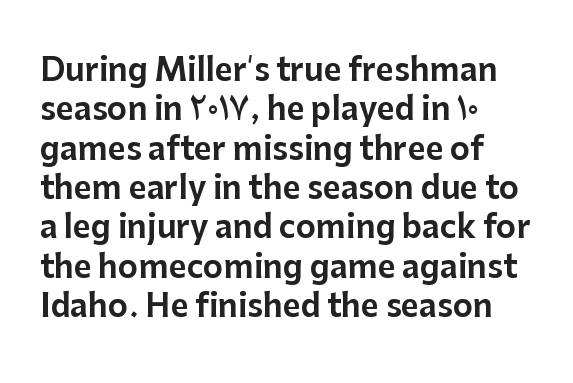
Q: Is the text italic (slanted)? A: No, it is upright.
Q: Is the typeface a serif or a sans-serif typeface? A: Sans-serif.
Q: Is the text underlined? A: No.
Q: How is the paragraph aligned? A: Left-aligned.
Q: Is the spacing between letters normal or unusually wide? A: Normal.
Q: Is the spacing between lines tight, normal or loose? A: Normal.
Q: Width (condensed, normal, or wide)? A: Normal.
Q: Stroke contrast? A: Low.
Q: x-height? A: Medium.
Q: Monospaced? A: No.
